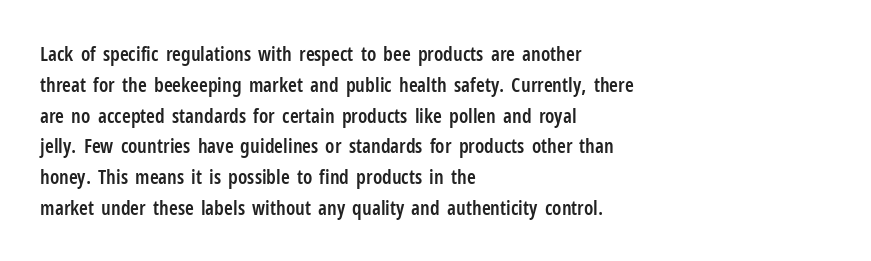
Strokes here are thickened, but only to semibold level. Successive baselines arrive at the customary interval. The axis of the letterforms is exactly vertical. Anything drawn beneath the words? Only blank space. Which margin do the lines hug? The left one — the right edge is uneven. This rendering leaves character spacing at its baseline value.
